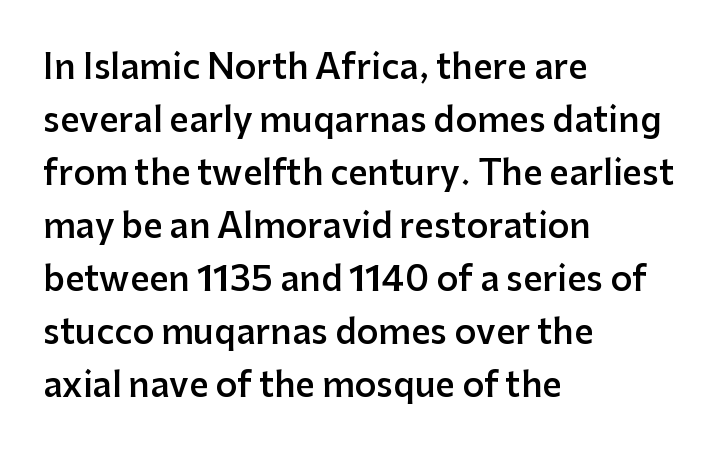
Quick note: underline off. Tracking here is standard; glyphs follow each other at the usual distance. One glance says typical: line gaps are just what's usual. Looks like regular typesetting: each glyph gets only the width it needs. The font is running at a semibold setting, under full bold. Classification — sans serif.
